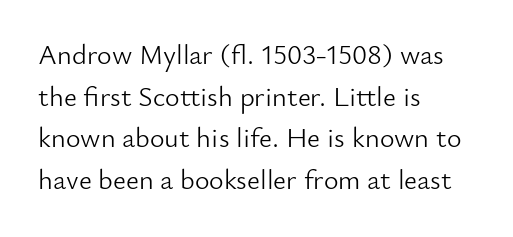
Nobody touched the tracking dial on this one. Notice how the stems are strictly vertical — no italics here. Caption: face not bold, strokes unweighted. The letters carry no serifs — their stems end cleanly without finishing strokes. These lines are rendered in a variable-pitch font. The vertical gap from one line to the next is medium.
